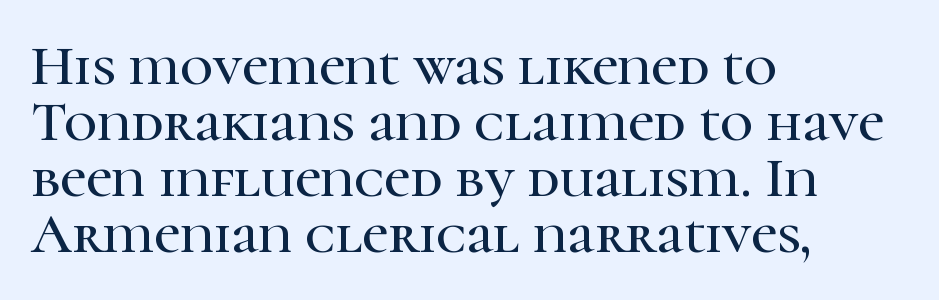
Reading down the column, the eye jumps only a short way to each next line. This is roman type, the default non-slanted kind. A student would call this left alignment; a typographer would say flush left, rag right. Look at the tracking — it's just the regular setting, nothing added. The passage shown is typeset with a serif family.
